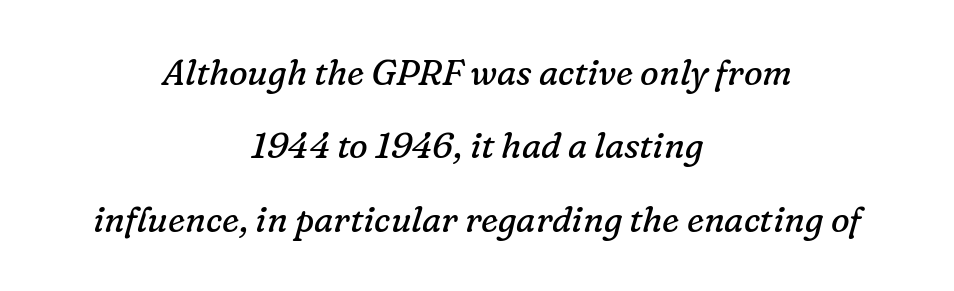
{"serif": "yes", "italic": "yes", "lean": "right", "slant_degrees": 16, "bold": "no", "weight": "regular", "width": "normal", "stroke_contrast": "low", "x_height": "medium", "monospaced": "no", "underline": "no", "align": "center", "line_spacing": "loose", "line_spacing_ratio": 2.1, "letter_spacing": "normal", "letter_spacing_em": 0.0, "glyph_px": 35}
